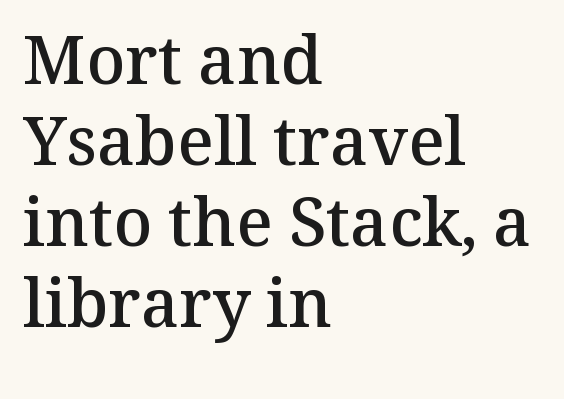
Do the letters lean? They stand straight. Heft: intermediate — a semibold. Stroke terminals: seriffed. Line starts are locked; line ends wander.
